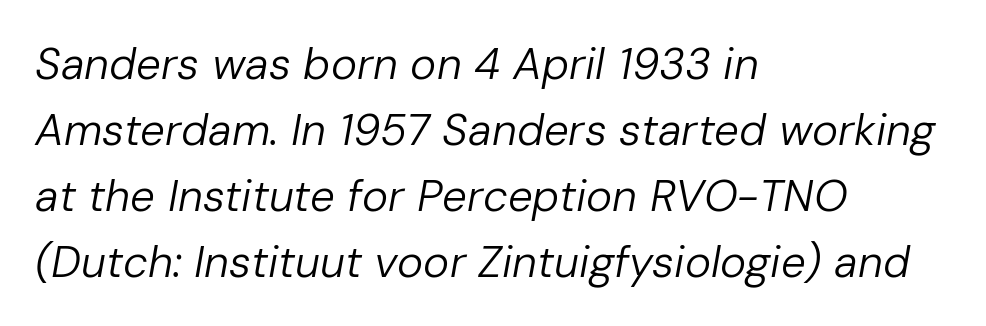
The image shows 44 px regular-weight type, italic (leaning right); set left-aligned, normal line spacing (1.5x), normal letter spacing, not underlined; low stroke contrast and a medium x-height.
